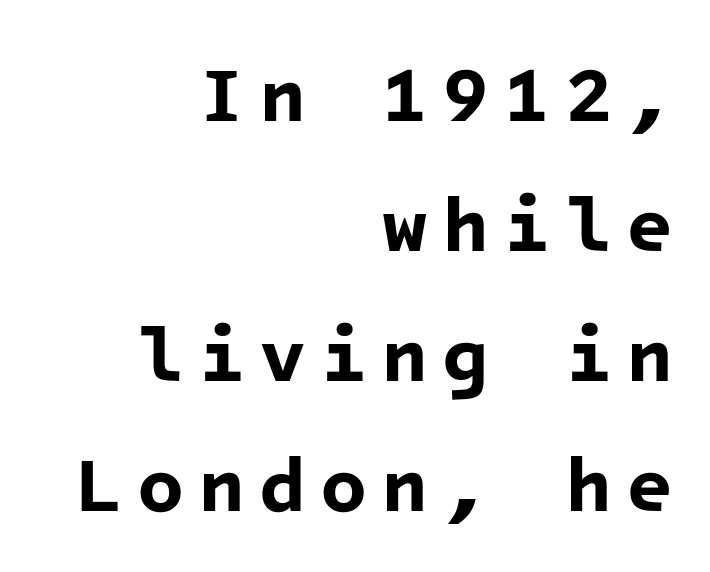
A clean baseline with only descenders dipping below it. Thick stems and heavy bowls — unmistakably bold. In terms of letterform style, serifs are entirely absent. Leading: standard. Monospaced: the letters line up in strict vertical columns.
